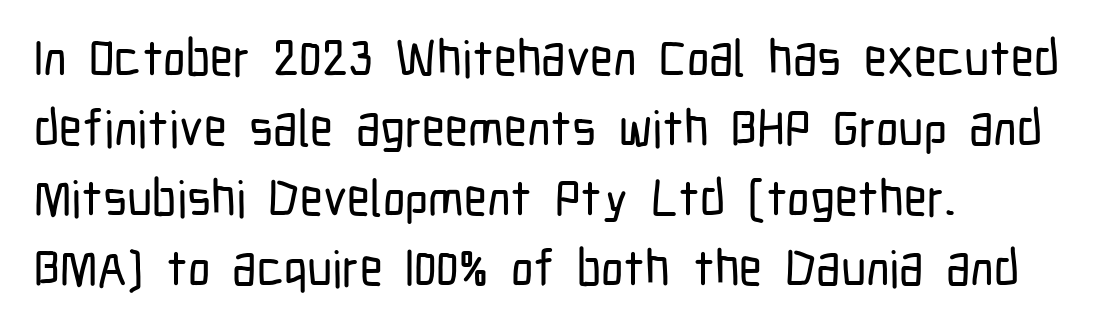
Q: Is the text italic (slanted)? A: No, it is upright.
Q: Is the typeface a serif or a sans-serif typeface? A: Sans-serif.
Q: Is the text underlined? A: No.
Q: How is the paragraph aligned? A: Left-aligned.
Q: Is the spacing between letters normal or unusually wide? A: Normal.
Q: Is the spacing between lines tight, normal or loose? A: Normal.
Q: Width (condensed, normal, or wide)? A: Condensed.
Q: Stroke contrast? A: Low.
Q: x-height? A: Medium.
Q: Monospaced? A: No.
